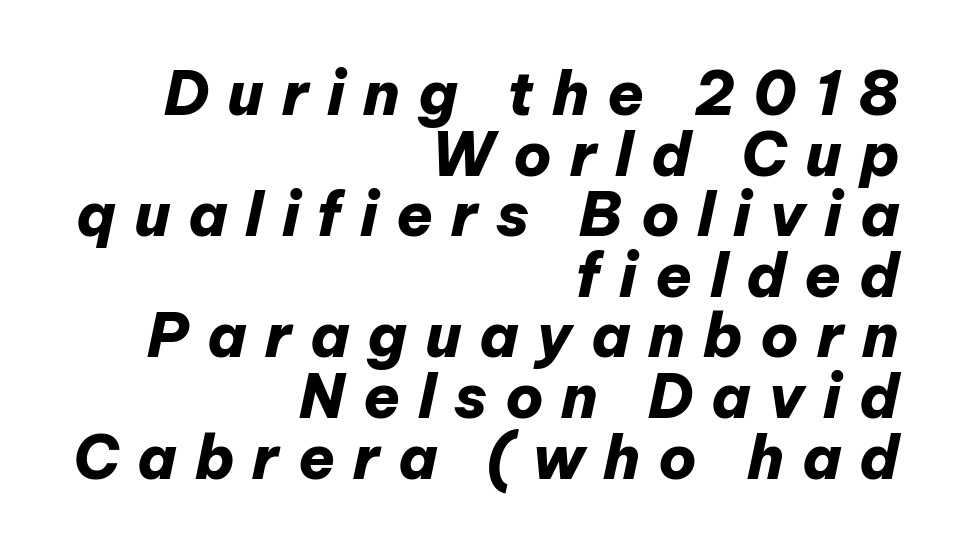
This sample trades vertical openness for compactness between lines. The horizontal fit of the characters is loose and conspicuously gappy. Its strokes are broad and dark, the hallmark of bold type. You could not count columns in this text — the font is proportionally spaced. The setting favours the right margin, as signatures and pull-quotes sometimes do. Characters are canted at an angle relative to the baseline's perpendicular.
